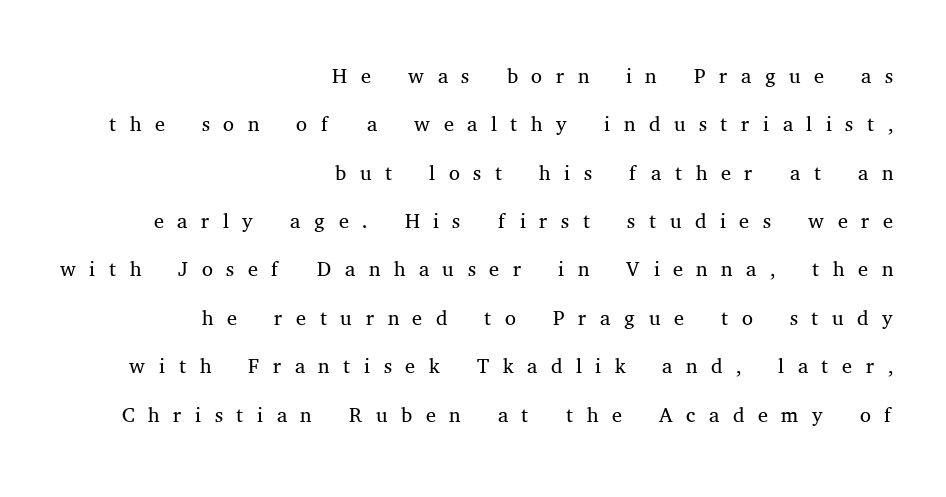
You could not count columns in this text — the font is proportionally spaced. Posture: upright roman. The designer left line spacing at the default. The type family on display is of the serif kind.
